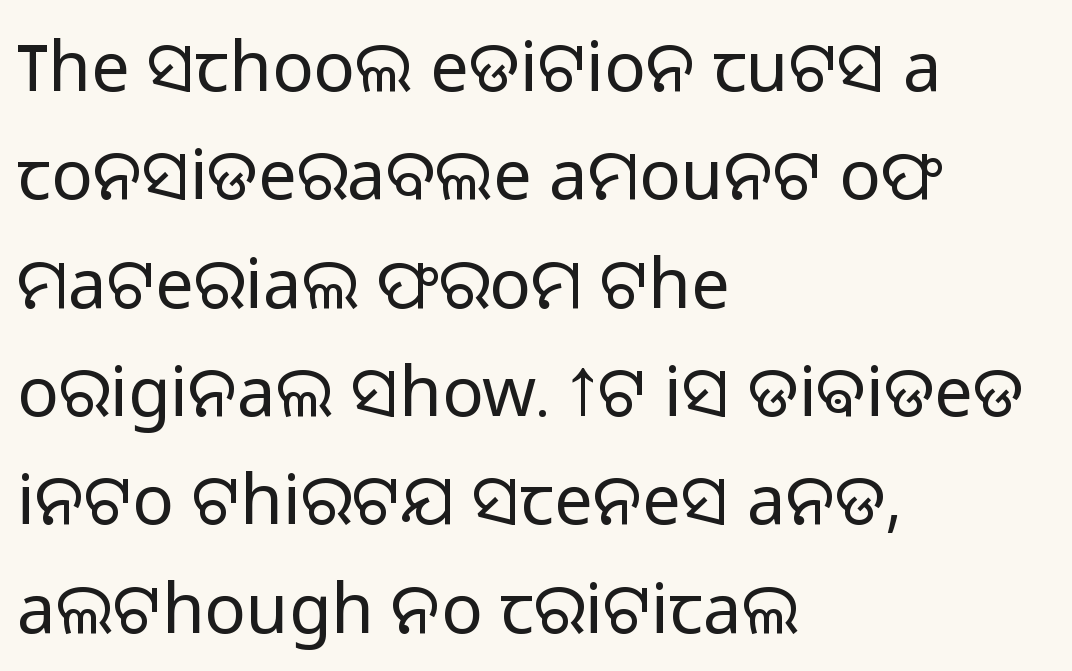
Is there much room between lines? A standard amount, neither cramped nor airy. Students, note that the glyphs here touch the page at normal intervals. Compared with a centered layout, this one pins lines to the left instead. No italicization has been applied; the sample stays upright.
